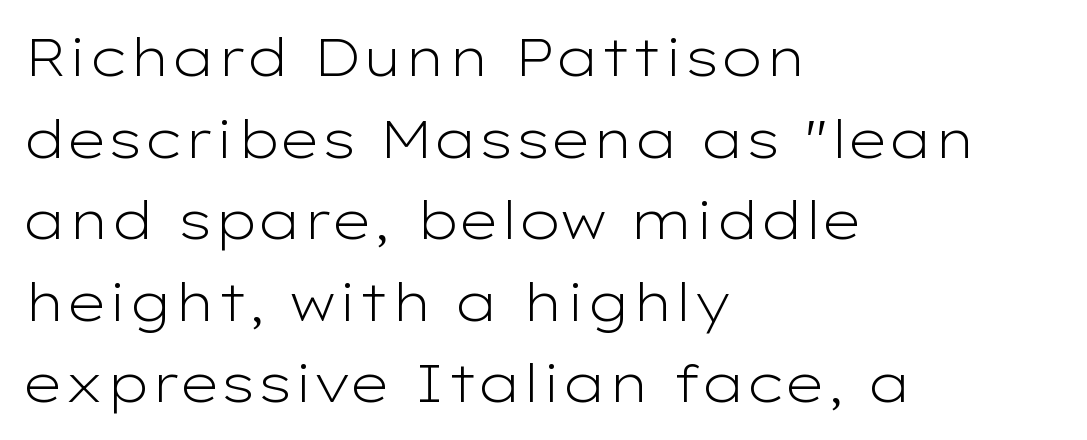
All the whitespace from short lines collects on the right. The space beneath each line is pristine and unruled. The letters look calm and open, with moderate or lighter stems. No italicization has been applied; the sample stays upright.
